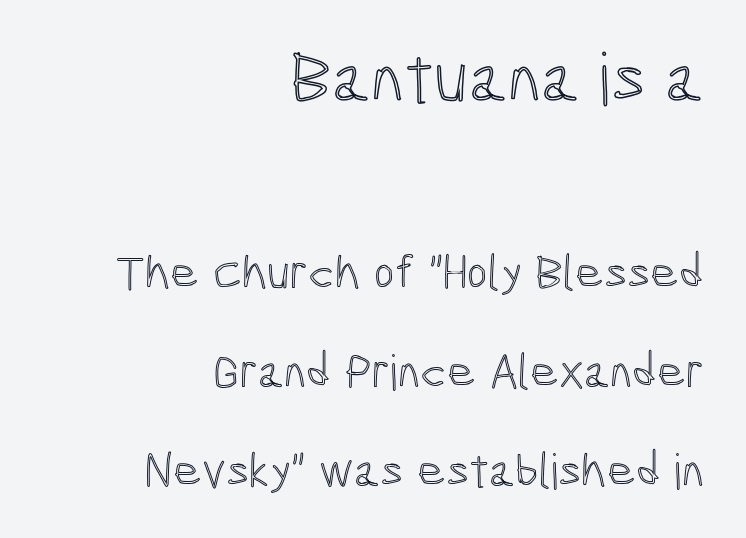
{"italic": "no", "width": "condensed", "x_height": "medium", "monospaced": "no", "underline": "no", "align": "right", "line_spacing": "loose", "line_spacing_ratio": 2.02, "letter_spacing": "normal", "letter_spacing_em": 0.0, "larger_block": "first", "size_ratio": 1.49, "glyph_px": 73}
